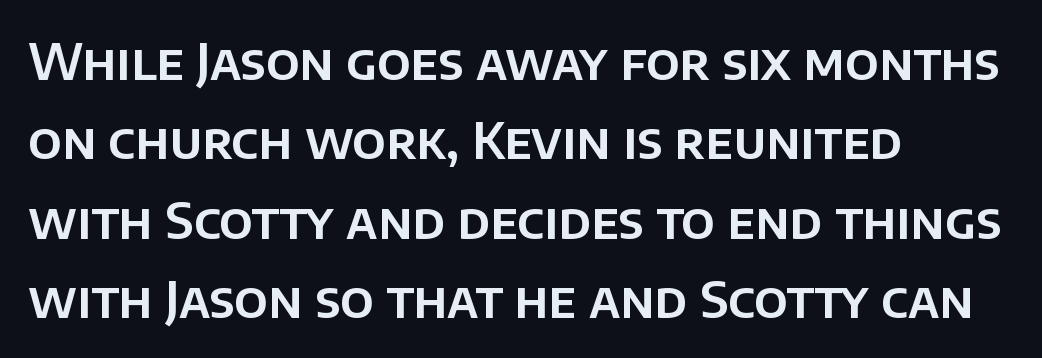
Observe the ordinary spacing: letters are neighbours, not strangers. Here the designer chose a conventional face with non-uniform glyph widths. The words here are not underlined. The rendering shows plain stroke endings on the letterforms — a sans-serif design.
